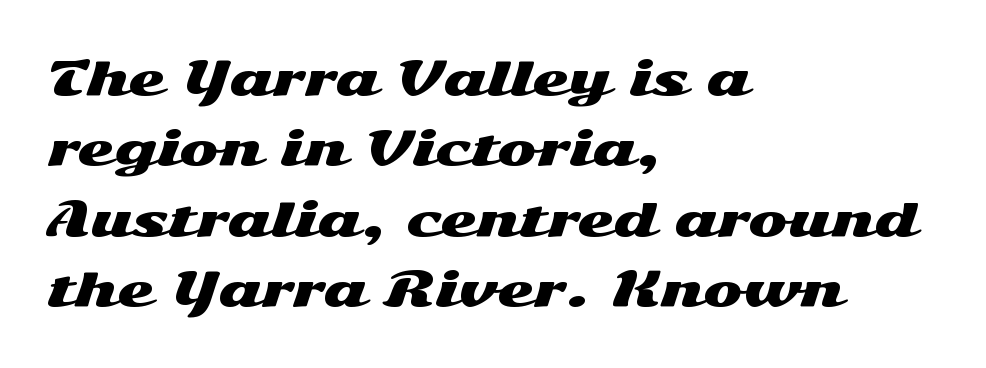
{"serif": "no", "width": "wide", "stroke_contrast": "medium", "x_height": "medium", "monospaced": "no", "underline": "no", "align": "left", "line_spacing": "normal", "line_spacing_ratio": 1.5, "letter_spacing": "normal", "letter_spacing_em": 0.0, "glyph_px": 47}
